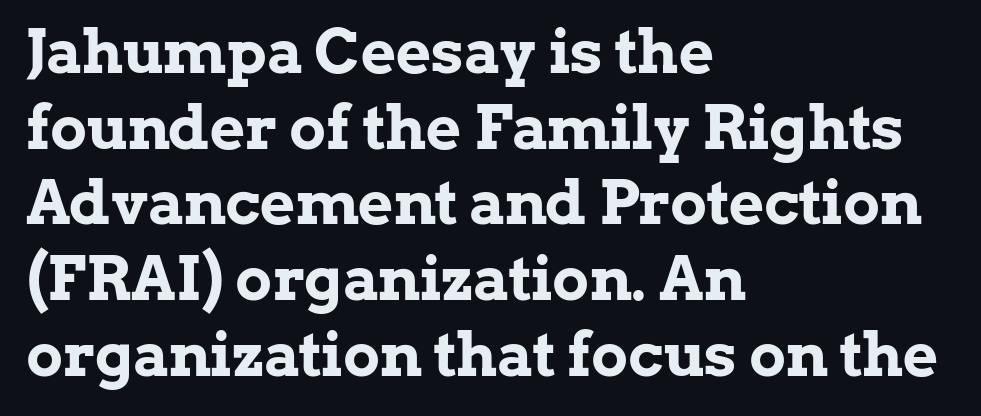
The image shows 61 px bold serif type, upright; set left-aligned, line spacing 1.24x, normal letter spacing, not underlined; low stroke contrast and a medium x-height.
